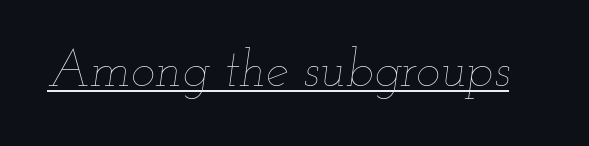
The lettering tilts uniformly, giving the passage an italic look. Each letter keeps its own natural width here, so spacing adapts to shape. Tracking value appears to be zero — textbook default spacing. What decoration does the sample have? An underline. No extra ink here — the face is not bold.
